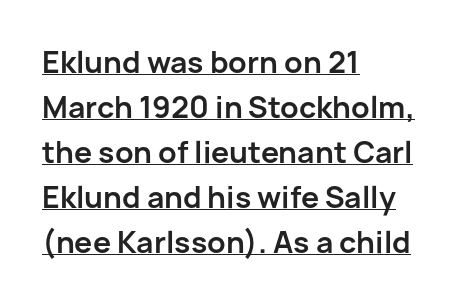
Posture: upright roman. Short note: letters normally spaced. You can see a thin bar hugging the bottom of the glyphs. This is heavy type, rendered in bold. The space between consecutive lines is moderate. Is the block centered? No — it sits flush against the left margin.
